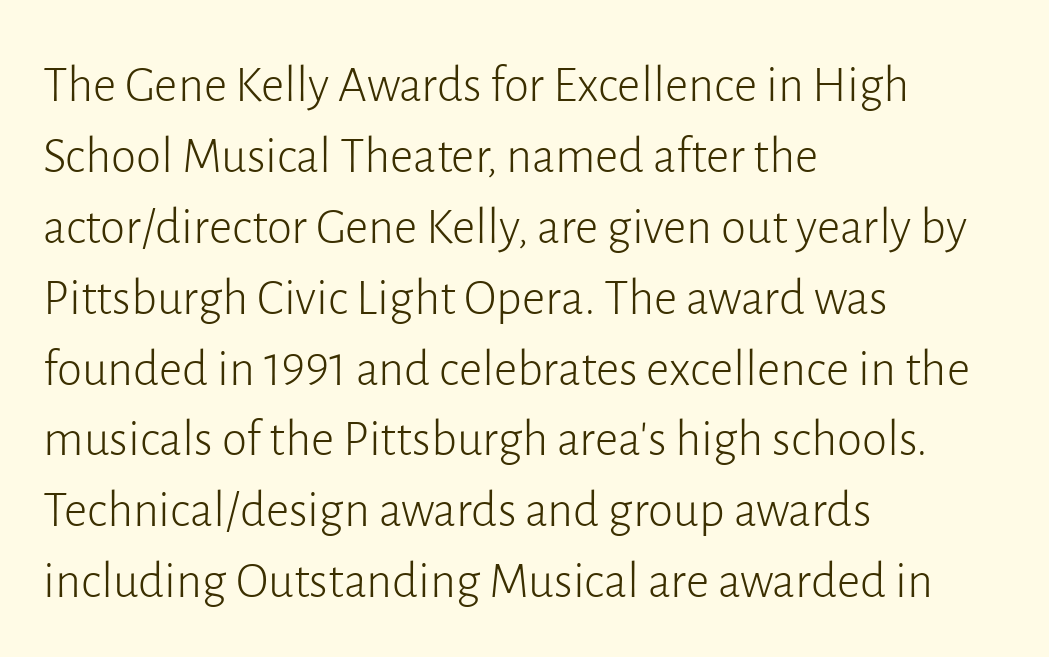
The image shows 51 px light sans-serif type, upright; set left-aligned, normal line spacing (1.39x), normal letter spacing, not underlined; low stroke contrast and a medium x-height.
